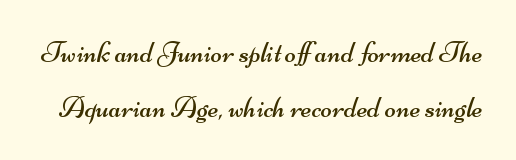
The image shows 30 px regular-weight, wide sans-serif type; set line spacing 1.83x, normal letter spacing, not underlined; medium stroke contrast and a small x-height.
